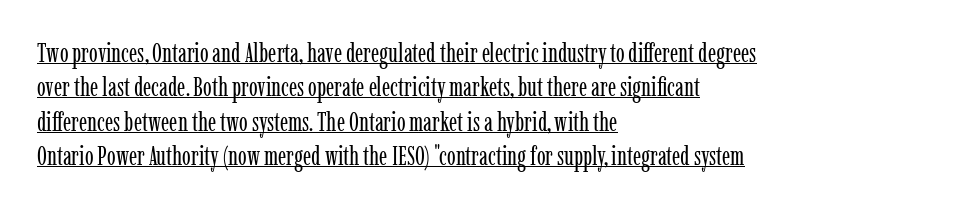
Q: Is the text bold? A: No.
Q: Is the text italic (slanted)? A: No, it is upright.
Q: Is the text underlined? A: Yes.
Q: How is the paragraph aligned? A: Left-aligned.
Q: Is the spacing between letters normal or unusually wide? A: Normal.
Q: Is the spacing between lines tight, normal or loose? A: Normal.
